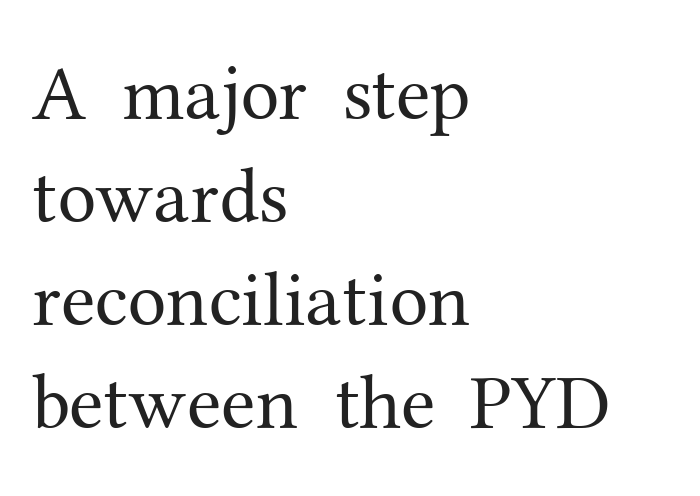
The image shows 78 px regular-weight serif type, upright; set left-aligned, normal line spacing (1.32x), normal letter spacing, not underlined; medium stroke contrast and a medium x-height.
